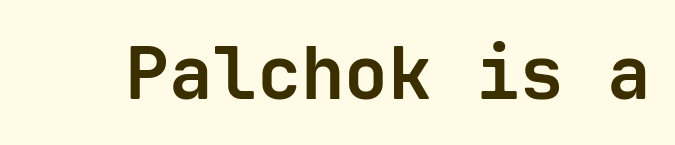
Standard letterfit; no display-style spreading of the glyphs. Chunky letters — that's bold for sure. Honestly, there is no underline to notice here at all. Note the uniform advance width — an 'i' takes as much space as an 'm'. Vertical strokes here are truly vertical.
